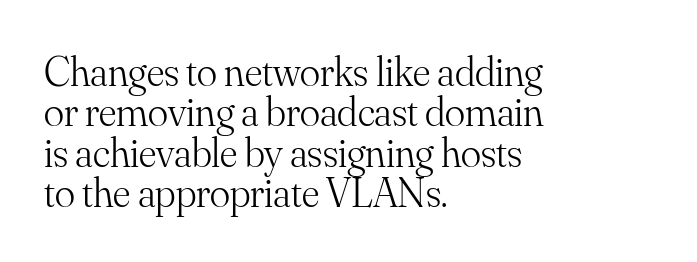
Every row of glyphs begins at an identical x-position on the left. Quick note: interline space is minimal. Unmarked baselines from the first word to the last. A light-to-regular cut is what we see here. The face used here is seriffed, in the tradition of book romans.
